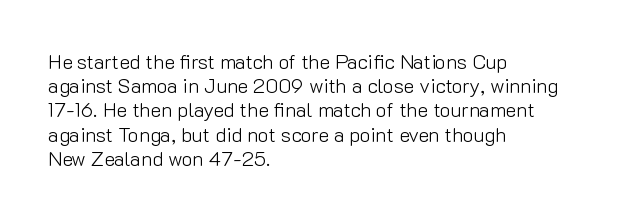
Q: Is the text bold? A: No.
Q: Is the text italic (slanted)? A: No, it is upright.
Q: Is the text underlined? A: No.
Q: How is the paragraph aligned? A: Left-aligned.
Q: Is the spacing between letters normal or unusually wide? A: Normal.
